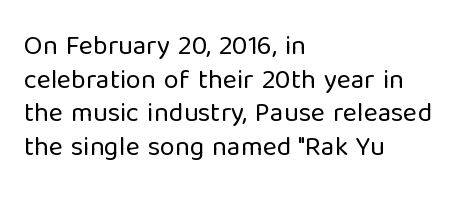
Whoever set this chose a conventional vertical rhythm. Each stroke keeps to a modest, everyday thickness or less. Is there any slant? The stems are plumb. Any mark beneath the type? The region is blank. Horizontal alignment here is leftward, the default for most running prose.
